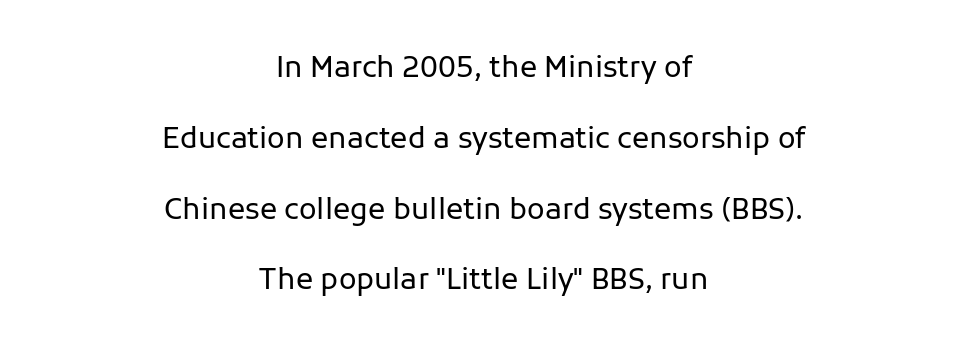
The image shows 29 px regular-weight sans-serif type, upright; set centered, loose line spacing (2.44x), normal letter spacing, not underlined; low stroke contrast and a medium x-height.
